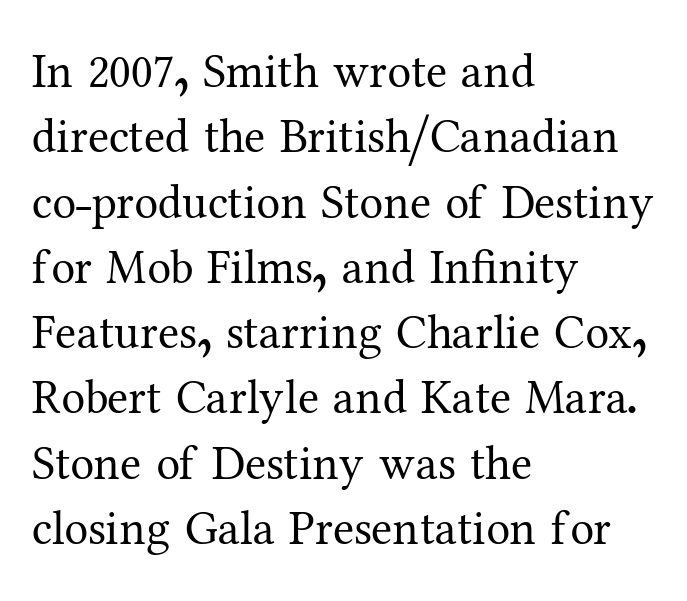
Q: Is the text bold? A: No.
Q: Is the text italic (slanted)? A: No, it is upright.
Q: Is the typeface a serif or a sans-serif typeface? A: Serif.
Q: Is the text underlined? A: No.
Q: How is the paragraph aligned? A: Left-aligned.
Q: Is the spacing between letters normal or unusually wide? A: Normal.
Q: Is the spacing between lines tight, normal or loose? A: Normal.
Q: Width (condensed, normal, or wide)? A: Normal.
Q: Stroke contrast? A: Medium.
Q: x-height? A: Medium.
Q: Monospaced? A: No.
